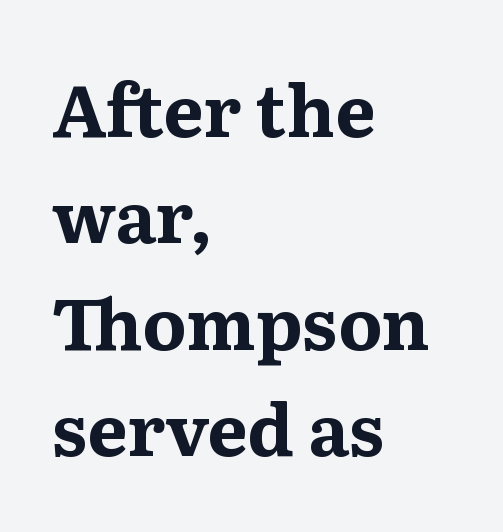
The image shows 71 px bold serif type, upright; set left-aligned, normal line spacing (1.5x), normal letter spacing, not underlined; medium stroke contrast and a medium x-height.
